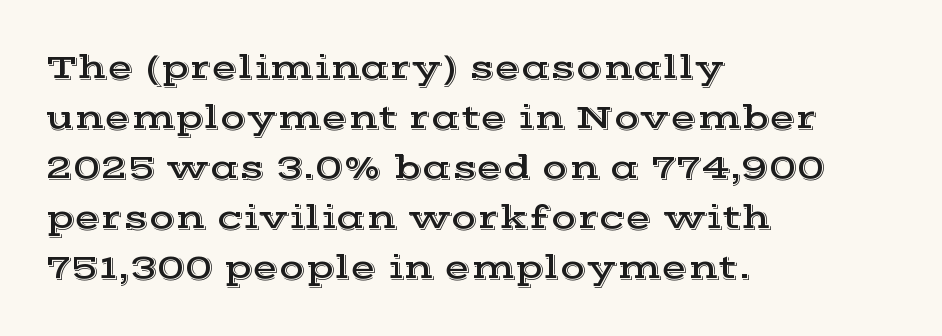
Q: Is the text italic (slanted)? A: No, it is upright.
Q: Is the typeface a serif or a sans-serif typeface? A: Serif.
Q: Is the text underlined? A: No.
Q: How is the paragraph aligned? A: Left-aligned.
Q: Is the spacing between letters normal or unusually wide? A: Normal.
Q: Is the spacing between lines tight, normal or loose? A: Normal.
Q: Width (condensed, normal, or wide)? A: Wide.
Q: x-height? A: Medium.
Q: Monospaced? A: No.
